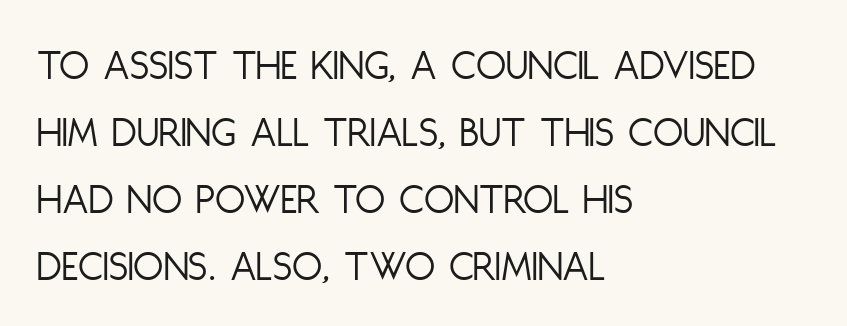
{"serif": "no", "italic": "no", "bold": "no", "weight": "light", "width": "condensed", "stroke_contrast": "low", "x_height": "large", "monospaced": "no", "underline": "no", "align": "left", "line_spacing": "normal", "line_spacing_ratio": 1.52, "letter_spacing": "normal", "letter_spacing_em": 0.0, "glyph_px": 44}
